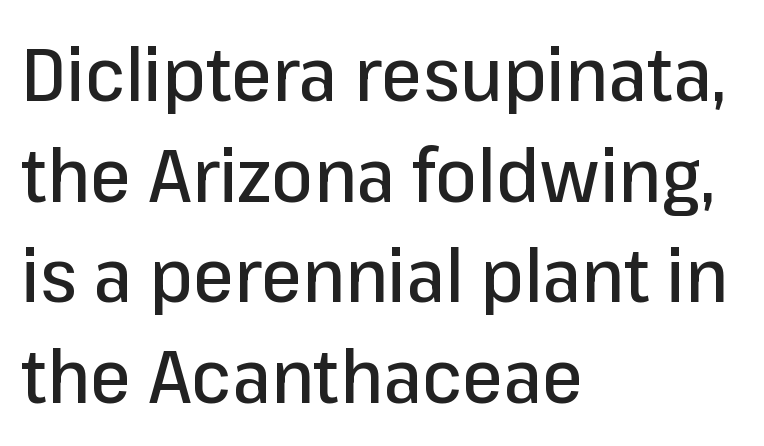
The designer left line spacing at the default. Each line starts at the same left margin while the right side varies. Nothing unusual about the tracking: characters are spaced as the font intends. These lines are composed in type without serifs. Words float on clear page, feet unadorned.
